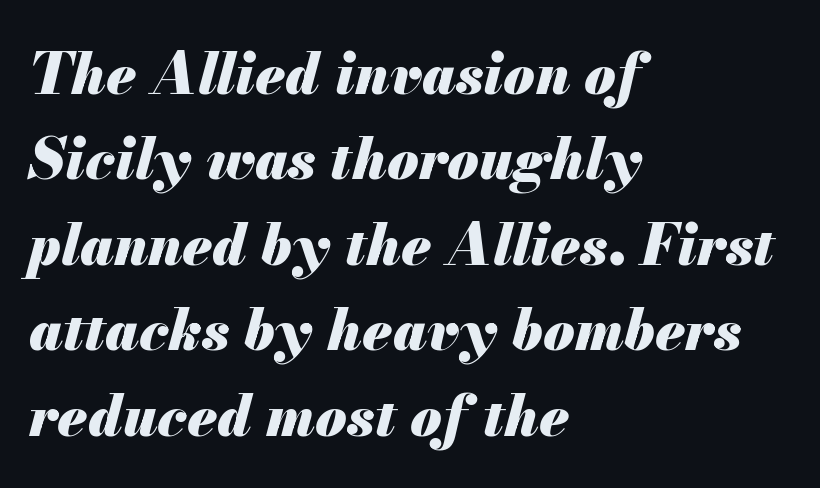
Q: Is the text bold? A: Yes.
Q: Is the text italic (slanted)? A: Yes, it leans right by about 13 degrees.
Q: Is the text underlined? A: No.
Q: How is the paragraph aligned? A: Left-aligned.
Q: Is the spacing between letters normal or unusually wide? A: Normal.
Q: Is the spacing between lines tight, normal or loose? A: Normal.
Q: Width (condensed, normal, or wide)? A: Normal.
Q: Stroke contrast? A: Medium.
Q: x-height? A: Small.
Q: Monospaced? A: No.
